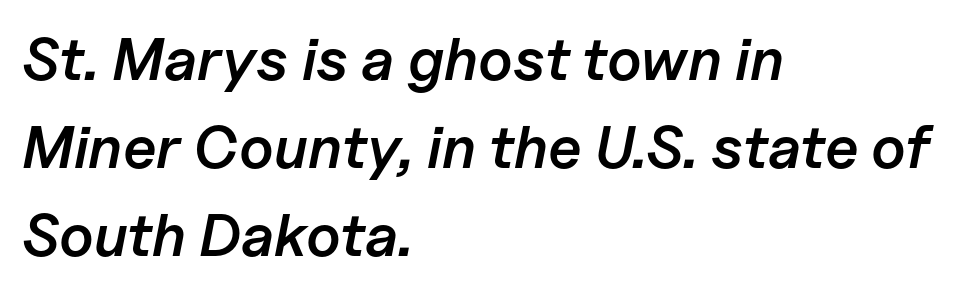
Is there much room between lines? A standard amount, neither cramped nor airy. Words appear dense and cohesive because spacing is normal. The rendering anchors every line to the left-hand side. Has an underline been added? It has not. Each letter keeps its own natural width here, so spacing adapts to shape. Compared with an ordinary text face, these strokes are moderately heavier — a semibold.
